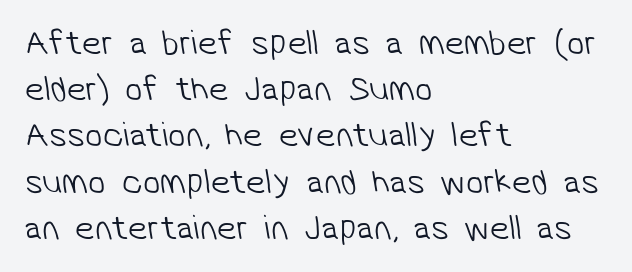
Q: Is the text bold? A: No.
Q: Is the typeface a serif or a sans-serif typeface? A: Sans-serif.
Q: Is the text underlined? A: No.
Q: How is the paragraph aligned? A: Left-aligned.
Q: Is the spacing between letters normal or unusually wide? A: Normal.
Q: Is the spacing between lines tight, normal or loose? A: Normal.
Q: Width (condensed, normal, or wide)? A: Normal.
Q: Stroke contrast? A: Low.
Q: x-height? A: Medium.
Q: Monospaced? A: No.
